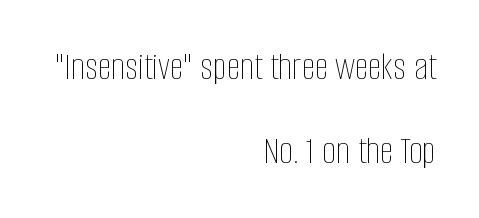
Q: Is the text bold? A: No.
Q: Is the text italic (slanted)? A: No, it is upright.
Q: Is the text underlined? A: No.
Q: How is the paragraph aligned? A: Right-aligned.
Q: Is the spacing between letters normal or unusually wide? A: Normal.
Q: Is the spacing between lines tight, normal or loose? A: Loose.
Q: Width (condensed, normal, or wide)? A: Condensed.
Q: Stroke contrast? A: Low.
Q: x-height? A: Large.
Q: Monospaced? A: No.
